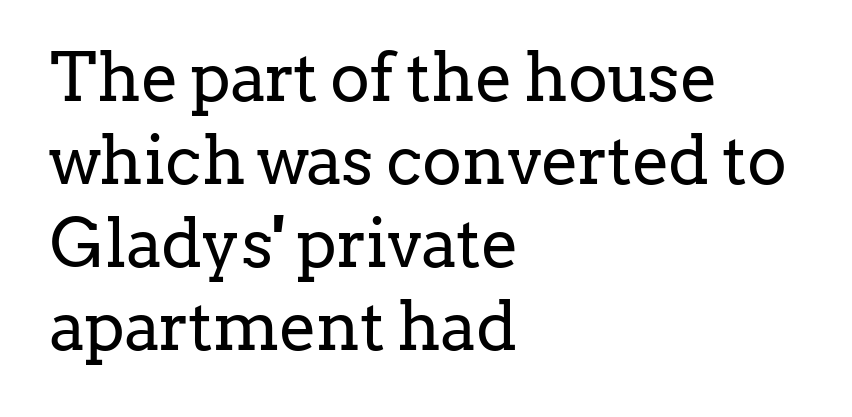
{"serif": "yes", "italic": "no", "bold": "no", "weight": "regular", "width": "normal", "stroke_contrast": "low", "x_height": "medium", "monospaced": "no", "underline": "no", "align": "left", "line_spacing_ratio": 1.24, "letter_spacing": "normal", "letter_spacing_em": 0.0, "glyph_px": 67}
